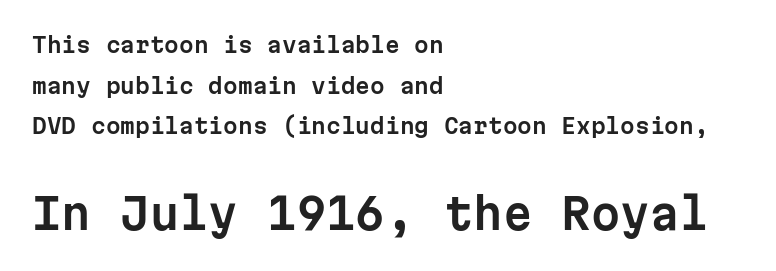
{"serif": "no", "italic": "no", "width": "normal", "stroke_contrast": "low", "x_height": "medium", "monospaced": "yes", "underline": "no", "align": "left", "line_spacing": "loose", "line_spacing_ratio": 1.94, "letter_spacing": "normal", "letter_spacing_em": 0.0, "larger_block": "second", "size_ratio": 2.0, "glyph_px": 42}
